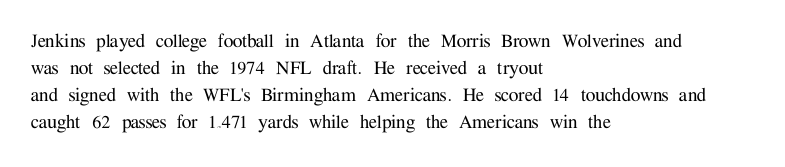
The image shows 22 px text type, upright; set left-aligned, line spacing 1.23x, normal letter spacing, not underlined.
